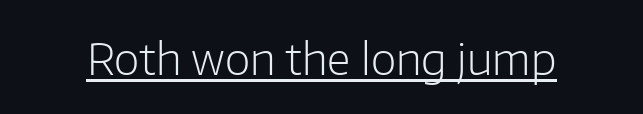
Rendered with straight, roman letterforms. The face used here is a sans, in the tradition of grotesques and geometrics. The typeface has the unassuming heft of standard copy or less. The face used here appears with an underline applied.
